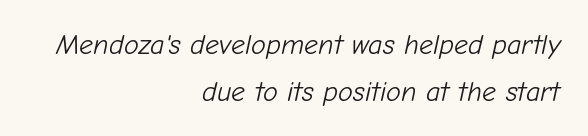
{"italic": "yes", "lean": "right", "slant_degrees": 12, "bold": "no", "weight": "light", "width": "normal", "stroke_contrast": "low", "x_height": "medium", "monospaced": "no", "underline": "no", "align": "right", "line_spacing": "normal", "line_spacing_ratio": 1.67, "letter_spacing": "normal", "letter_spacing_em": 0.0, "glyph_px": 28}
